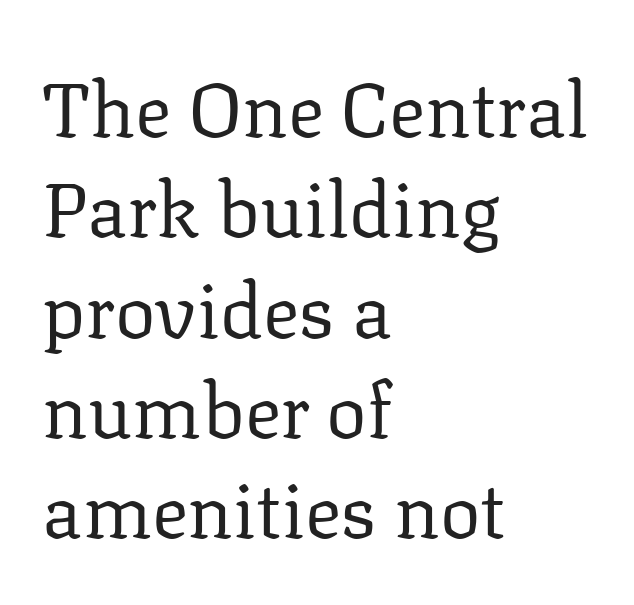
Q: Is the text bold? A: No.
Q: Is the text italic (slanted)? A: No, it is upright.
Q: Is the typeface a serif or a sans-serif typeface? A: Serif.
Q: Is the text underlined? A: No.
Q: How is the paragraph aligned? A: Left-aligned.
Q: Is the spacing between letters normal or unusually wide? A: Normal.
Q: Is the spacing between lines tight, normal or loose? A: Normal.
Q: Width (condensed, normal, or wide)? A: Normal.
Q: Stroke contrast? A: Low.
Q: x-height? A: Medium.
Q: Monospaced? A: No.
